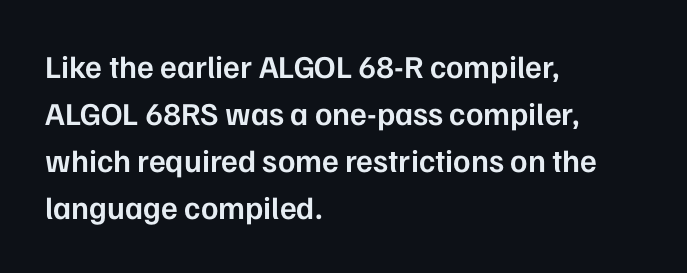
A typesetter would label this face a sans. A typesetter would call this proportional, since set widths differ per character. Every row of glyphs begins at an identical x-position on the left. A normal amount of white space separates one row of letters from the next. A roman cut, with each character standing at attention.
